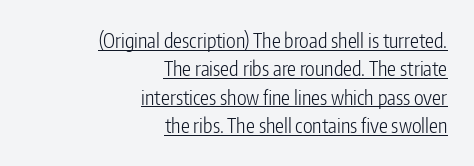
The image shows 20 px text type, upright; set right-aligned, normal line spacing (1.42x), normal letter spacing, underlined.
